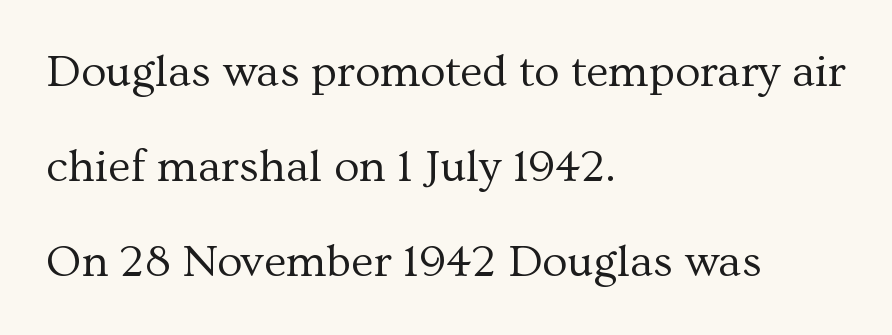
A clean baseline with only descenders dipping below it. A typesetter would call this leading open, well beyond the default. This sample has the flowing, uneven cadence of proportional lettering. On a weight scale, this lands at 450 or below. Each word holds together tightly as a unit, with standard inter-letter gaps.
